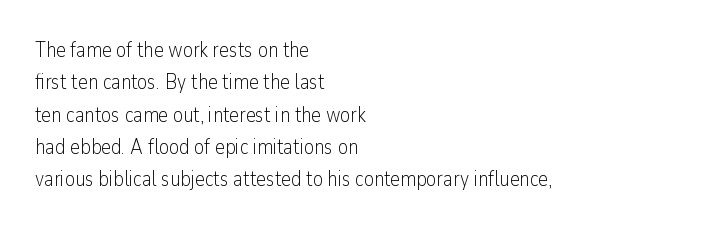
Q: Is the text bold? A: No.
Q: Is the text italic (slanted)? A: No, it is upright.
Q: Is the text underlined? A: No.
Q: How is the paragraph aligned? A: Left-aligned.
Q: Is the spacing between letters normal or unusually wide? A: Normal.
Q: Is the spacing between lines tight, normal or loose? A: Normal.
